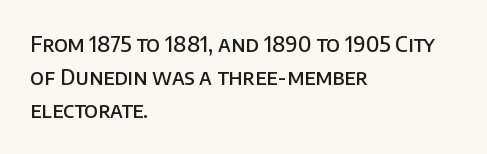
A typesetter would call this zero additional tracking. The foot of each line stays bare and open. Whoever set this chose a conventional vertical rhythm. Short and long lines alike share a common starting point at left. Stems and bowls a touch heavier than normal — semibold. The lettering stays uniformly vertical, giving the passage a roman look.
